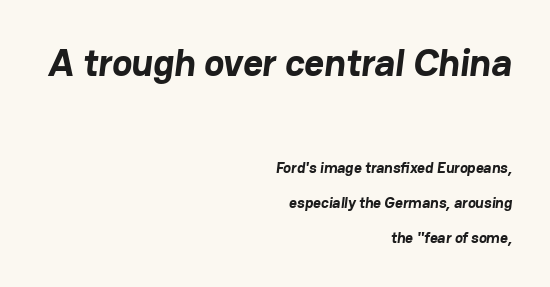
Standard letterfit; no display-style spreading of the glyphs. Examine the stroke ends and you'll find no serifs. Regarding leading, the lines here are spaced well apart. The rendering uses natural spacing where letterforms have individual widths.
